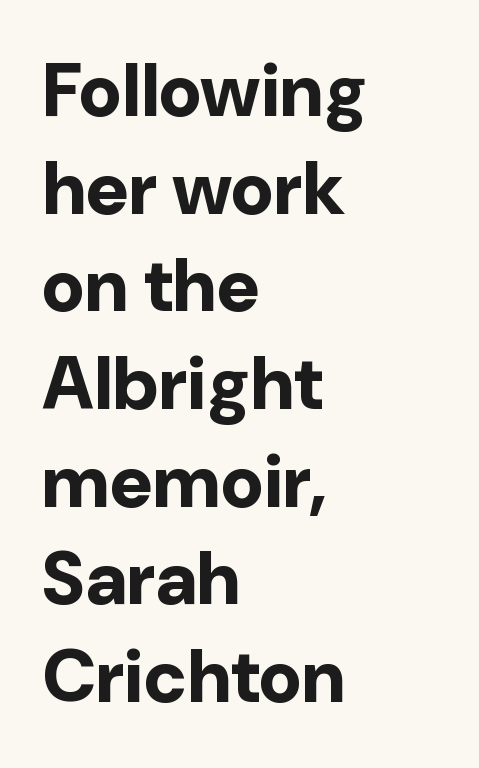
The image shows 74 px bold sans-serif type, upright; set left-aligned, normal line spacing (1.32x), normal letter spacing, not underlined; low stroke contrast and a medium x-height.
